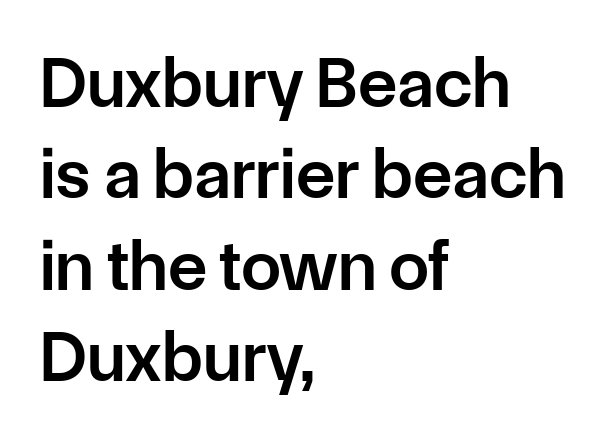
Q: Is the text bold? A: Semi-bold.
Q: Is the text italic (slanted)? A: No, it is upright.
Q: Is the typeface a serif or a sans-serif typeface? A: Sans-serif.
Q: Is the text underlined? A: No.
Q: How is the paragraph aligned? A: Left-aligned.
Q: Is the spacing between letters normal or unusually wide? A: Normal.
Q: Is the spacing between lines tight, normal or loose? A: Normal.
Q: Width (condensed, normal, or wide)? A: Normal.
Q: Stroke contrast? A: Low.
Q: x-height? A: Medium.
Q: Monospaced? A: No.
